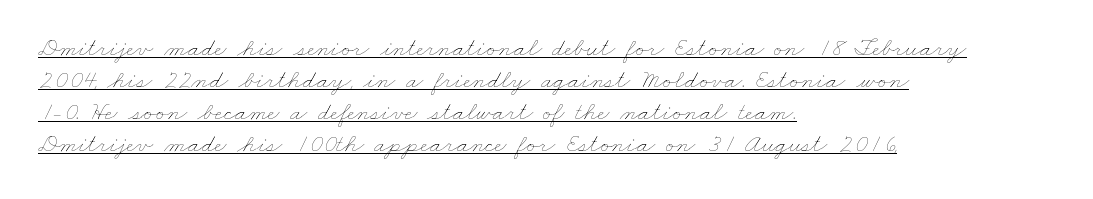
The image shows 26 px text type; set left-aligned, line spacing 1.23x, normal letter spacing, underlined.
